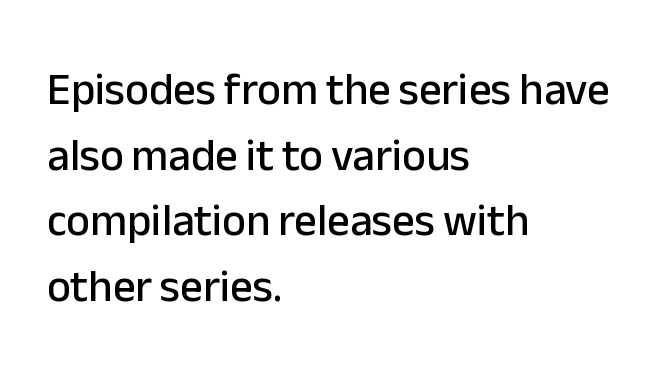
The image shows 45 px sans-serif type, upright; set left-aligned, normal line spacing (1.46x), normal letter spacing, not underlined; low stroke contrast and a medium x-height.
